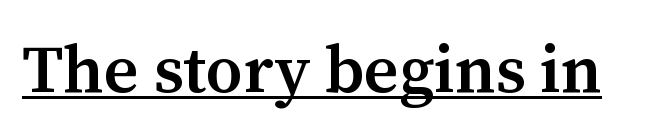
{"serif": "yes", "italic": "no", "bold": "semi", "weight": "semibold", "width": "normal", "stroke_contrast": "medium", "x_height": "medium", "monospaced": "no", "underline": "yes", "letter_spacing": "normal", "letter_spacing_em": 0.0, "glyph_px": 67}
